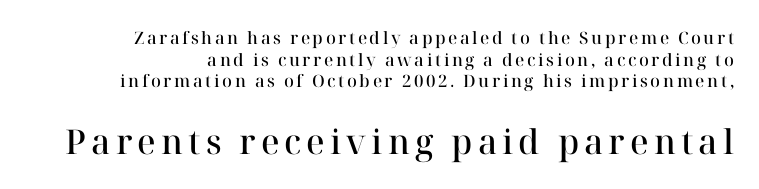
Q: Is the text bold? A: Semi-bold.
Q: Is the text italic (slanted)? A: No, it is upright.
Q: Is the typeface a serif or a sans-serif typeface? A: Serif.
Q: Is the text underlined? A: No.
Q: How is the paragraph aligned? A: Right-aligned.
Q: Is the spacing between lines tight, normal or loose? A: Normal.
Q: Which block of text is set in a larger size, the first (top) or the second (bottom)? A: The second (bottom) one.
Q: Width (condensed, normal, or wide)? A: Normal.
Q: Stroke contrast? A: High.
Q: x-height? A: Medium.
Q: Monospaced? A: No.
